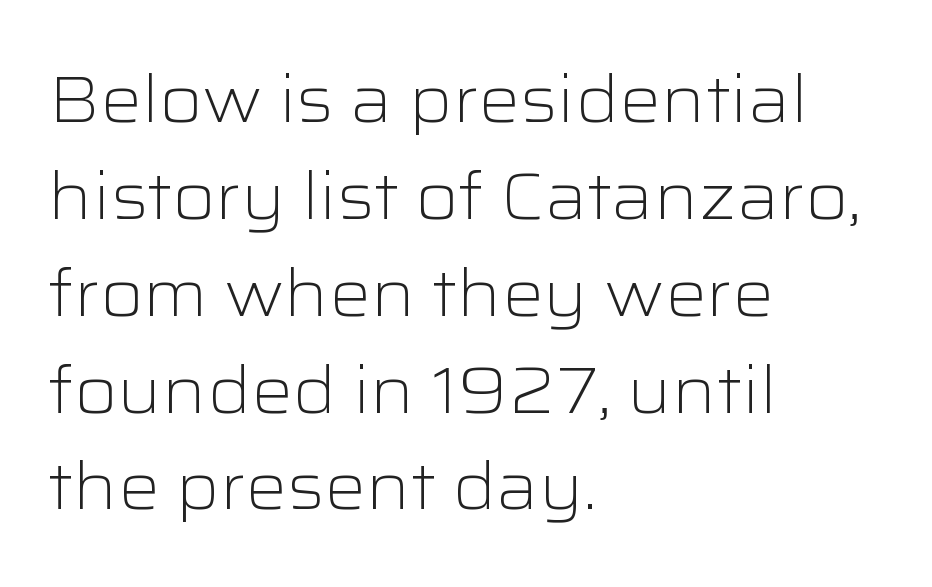
A typesetter would label this face a sans. Every stem runs plumb, perpendicular to the baseline. This sample has the flowing, uneven cadence of proportional lettering. Descender tails drop into unmarked territory.
